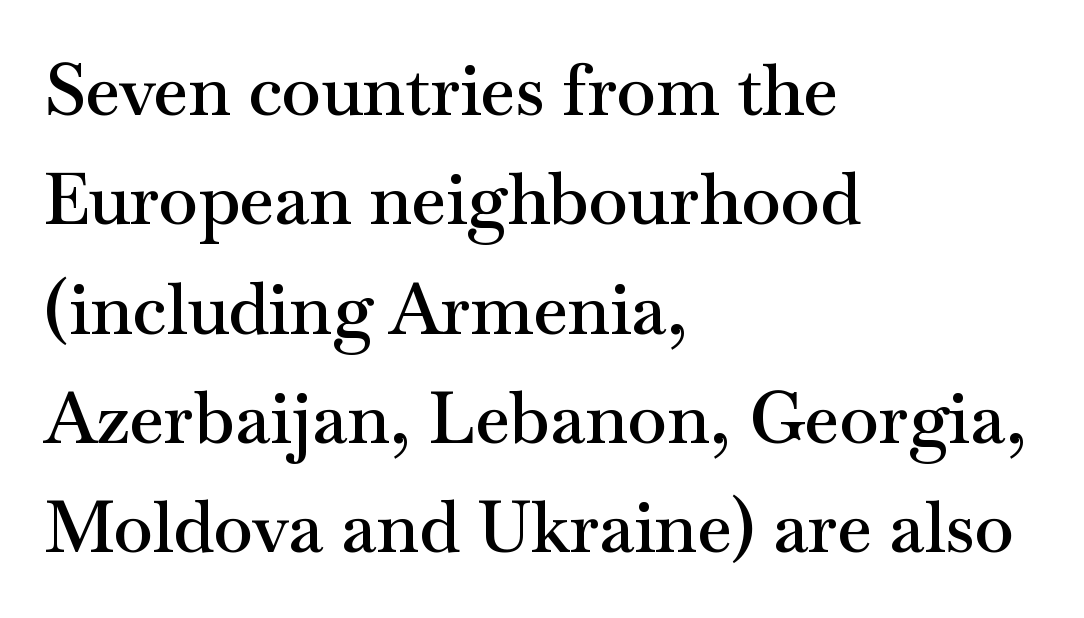
{"serif": "yes", "italic": "no", "bold": "semi", "weight": "semibold", "width": "wide", "stroke_contrast": "medium", "x_height": "small", "monospaced": "no", "underline": "no", "align": "left", "line_spacing": "normal", "line_spacing_ratio": 1.54, "letter_spacing": "normal", "letter_spacing_em": 0.0, "glyph_px": 71}
